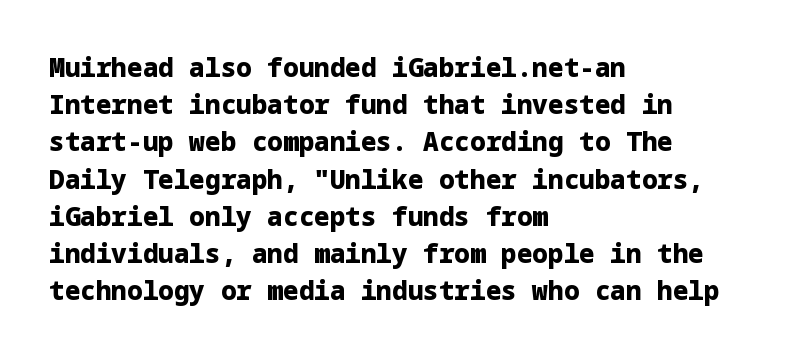
Q: Is the text bold? A: Yes.
Q: Is the text italic (slanted)? A: No, it is upright.
Q: Is the text underlined? A: No.
Q: How is the paragraph aligned? A: Left-aligned.
Q: Is the spacing between letters normal or unusually wide? A: Normal.
Q: Is the spacing between lines tight, normal or loose? A: Normal.
